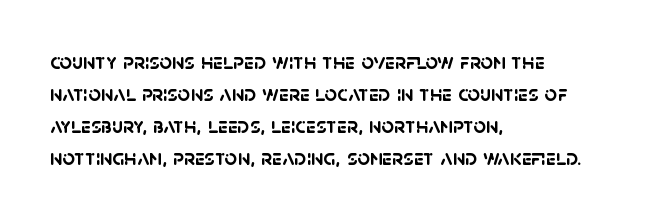
Q: Is the text bold? A: Yes.
Q: Is the text underlined? A: No.
Q: How is the paragraph aligned? A: Left-aligned.
Q: Is the spacing between letters normal or unusually wide? A: Normal.
Q: Is the spacing between lines tight, normal or loose? A: Normal.
